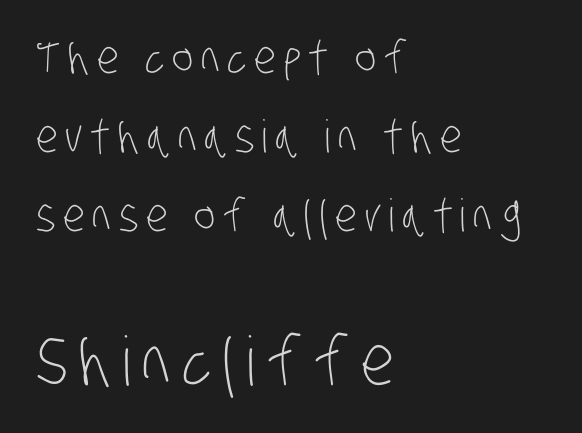
Small over large — that's the arrangement of the two blocks here. Left-aligned paragraph, ragged on the right. The glyphs are unaccompanied by any horizontal stroke below them. This is not heavy type; no bold has been used.
